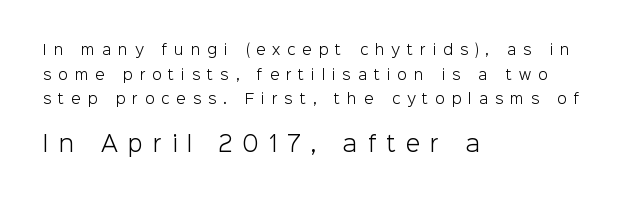
Small over large — that's the arrangement of the two blocks here. Is the letter spacing exaggerated? Yes — the characters are pushed far apart. Stems and bowls with no extra thickness — not bold. This sample is left-justified, so line endings fall wherever the words run out. If you drew a line through each stem, it would be perfectly vertical. No word sits above an underline.
